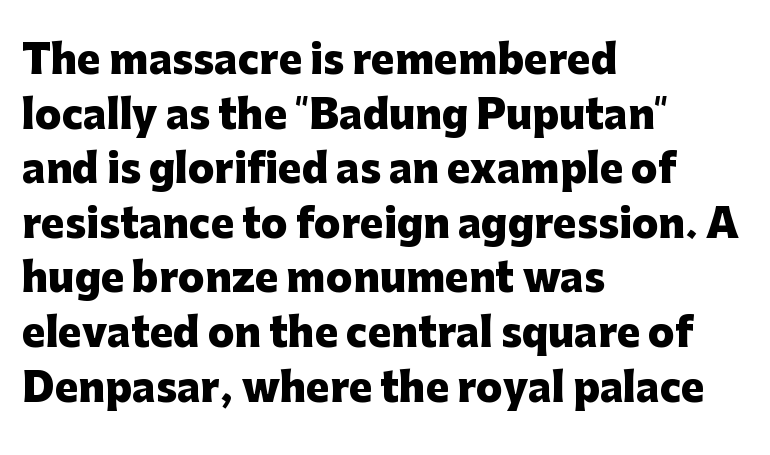
The letters carry no serifs — their stems end cleanly without finishing strokes. You could not count columns in this text — the font is proportionally spaced. Notice how the passage keeps a crisp vertical edge on the left only. The face used here has the dense, thick strokes of a bold. The string is rendered with underlining switched off. The passage shown has conventional tracking throughout.
